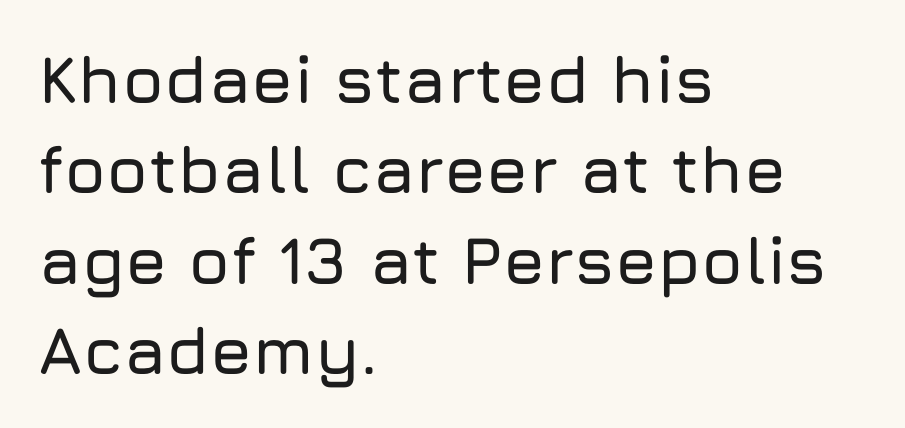
{"serif": "no", "italic": "no", "width": "normal", "stroke_contrast": "low", "x_height": "medium", "monospaced": "no", "underline": "no", "align": "left", "line_spacing": "normal", "line_spacing_ratio": 1.35, "letter_spacing": "normal", "letter_spacing_em": 0.0, "glyph_px": 67}
